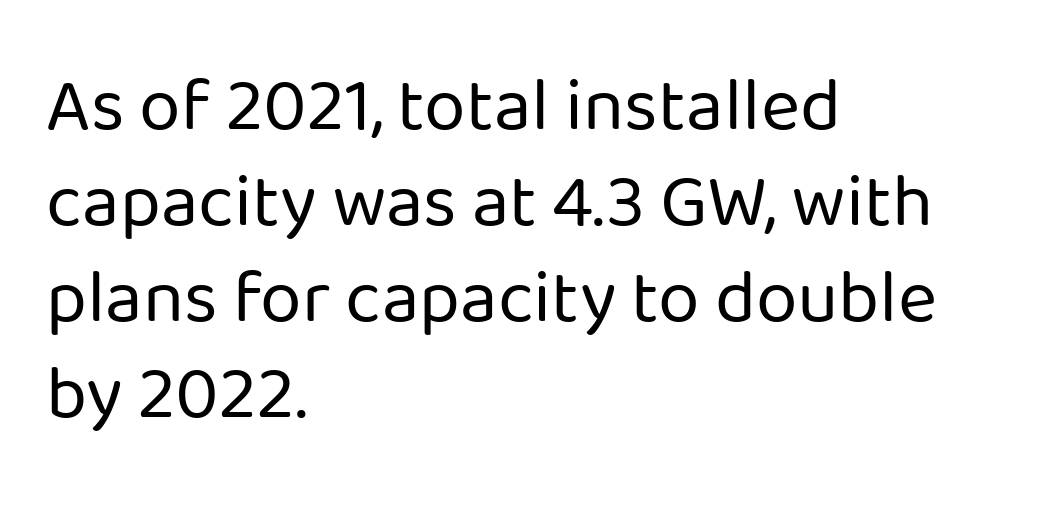
Vertical spacing — default. You could not count columns in this text — the font is proportionally spaced. The type family on display is of the sans-serif kind. The characters are drawn with everyday or finer stroke widths.
